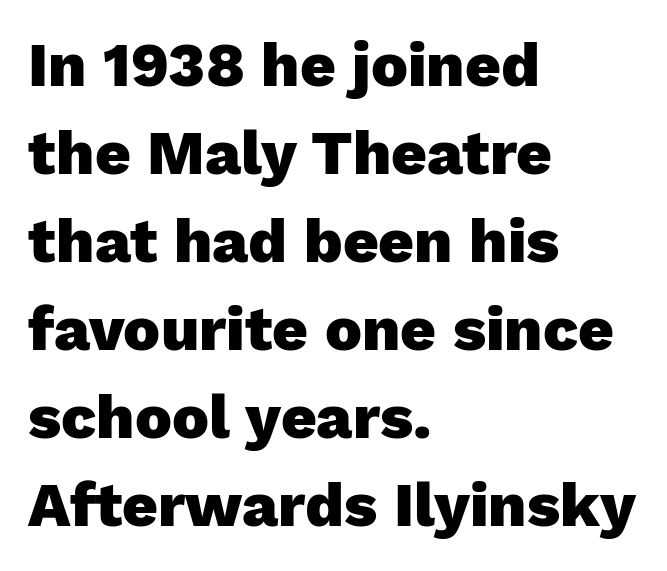
Q: Is the text bold? A: Yes.
Q: Is the text italic (slanted)? A: No, it is upright.
Q: Is the typeface a serif or a sans-serif typeface? A: Sans-serif.
Q: Is the text underlined? A: No.
Q: How is the paragraph aligned? A: Left-aligned.
Q: Is the spacing between letters normal or unusually wide? A: Normal.
Q: Is the spacing between lines tight, normal or loose? A: Normal.
Q: Width (condensed, normal, or wide)? A: Normal.
Q: Stroke contrast? A: Low.
Q: x-height? A: Medium.
Q: Monospaced? A: No.
